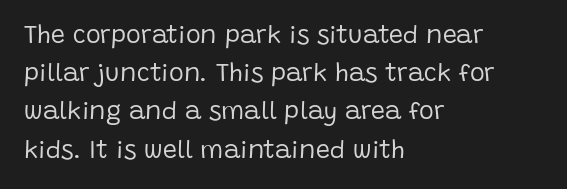
The image shows 25 px text type, upright; set left-aligned, normal line spacing (1.53x), normal letter spacing, not underlined.
